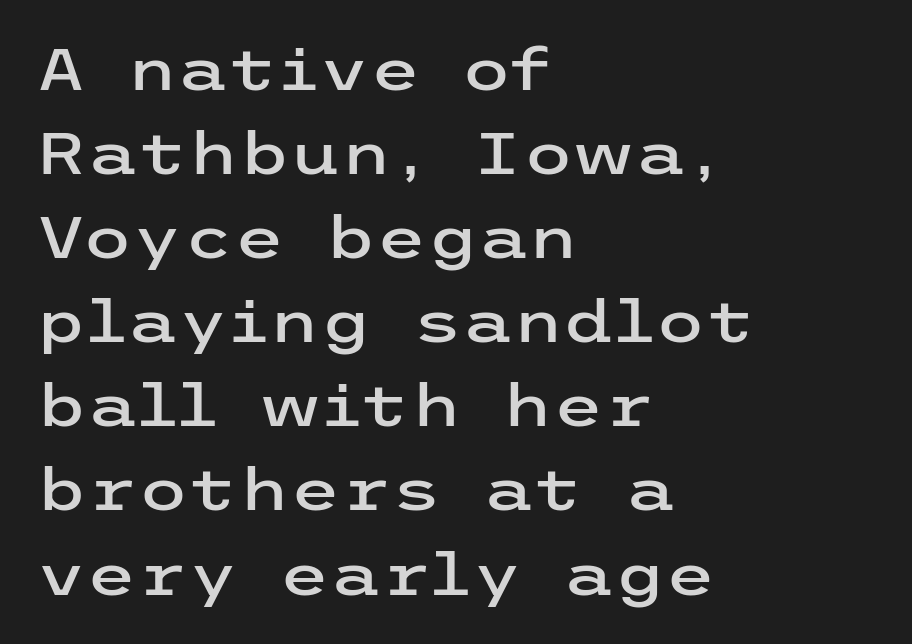
The image shows 58 px wide sans-serif type, upright; set left-aligned, normal line spacing (1.45x), normal letter spacing, not underlined; low stroke contrast and a medium x-height.
